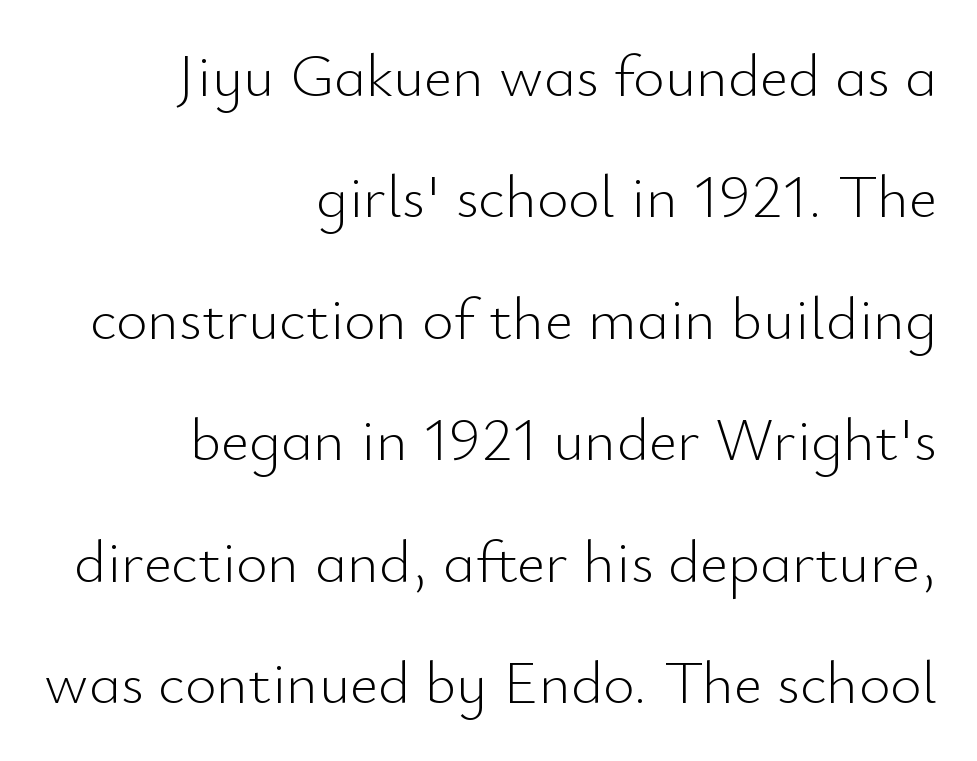
The image shows 61 px light sans-serif type, upright; set right-aligned, loose line spacing (1.99x), normal letter spacing, not underlined; low stroke contrast and a small x-height.
